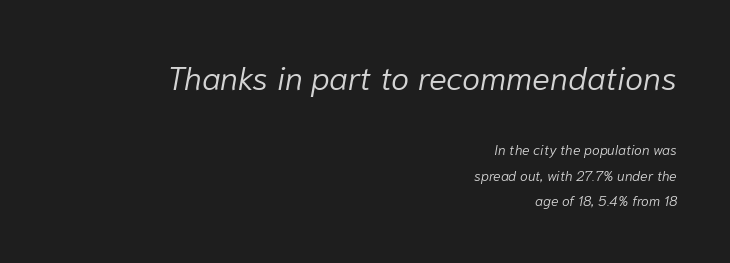
Q: Is the text bold? A: No.
Q: Is the text italic (slanted)? A: Yes, it leans right by about 10 degrees.
Q: Is the text underlined? A: No.
Q: How is the paragraph aligned? A: Right-aligned.
Q: Is the spacing between letters normal or unusually wide? A: Normal.
Q: Which block of text is set in a larger size, the first (top) or the second (bottom)? A: The first (top) one.
Q: Width (condensed, normal, or wide)? A: Normal.
Q: Stroke contrast? A: Low.
Q: x-height? A: Medium.
Q: Monospaced? A: No.
